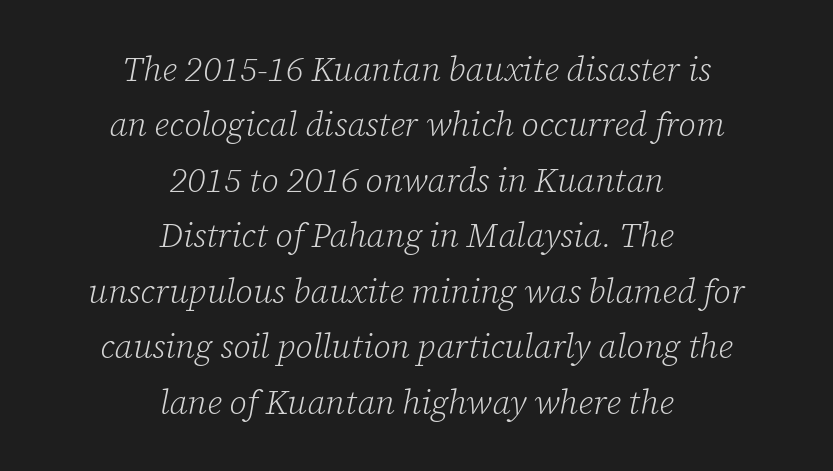
{"serif": "yes", "italic": "yes", "lean": "right", "slant_degrees": 12, "bold": "no", "weight": "light", "width": "normal", "stroke_contrast": "low", "x_height": "medium", "monospaced": "no", "underline": "no", "align": "center", "line_spacing": "normal", "line_spacing_ratio": 1.63, "letter_spacing": "normal", "letter_spacing_em": 0.0, "glyph_px": 34}
